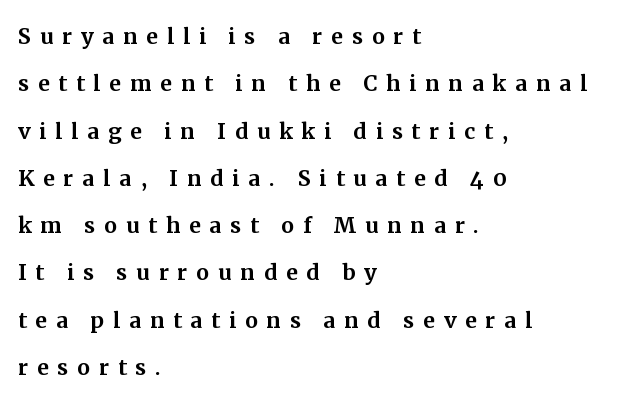
Q: Is the text italic (slanted)? A: No, it is upright.
Q: Is the typeface a serif or a sans-serif typeface? A: Serif.
Q: Is the text underlined? A: No.
Q: How is the paragraph aligned? A: Left-aligned.
Q: Is the spacing between letters normal or unusually wide? A: Unusually wide.
Q: Is the spacing between lines tight, normal or loose? A: Normal.
Q: Width (condensed, normal, or wide)? A: Normal.
Q: Stroke contrast? A: Medium.
Q: x-height? A: Medium.
Q: Monospaced? A: No.
